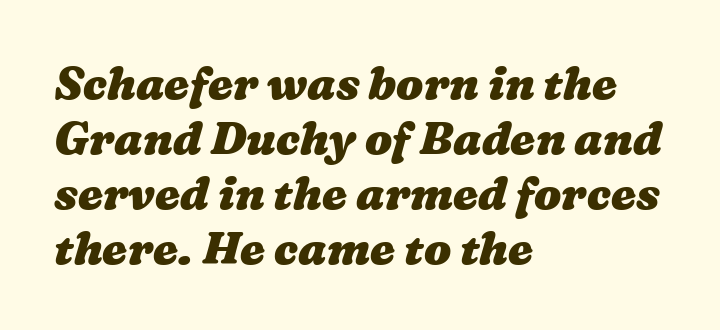
The image shows 45 px heavy, wide type; set left-aligned, line spacing 1.22x, normal letter spacing, not underlined; medium stroke contrast and a medium x-height.
